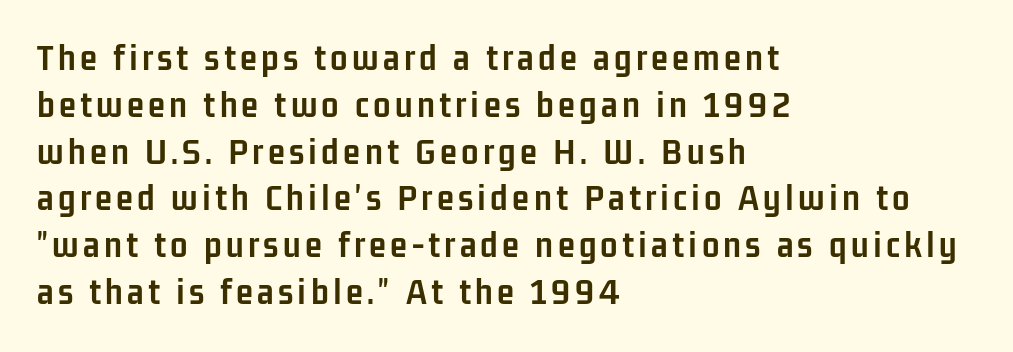
These lines carry a lot of weight — the face is fully bold. Descenders hang freely into open space. The lettering stays uniformly vertical, giving the passage a roman look. The rendering anchors every line to the left-hand side.
